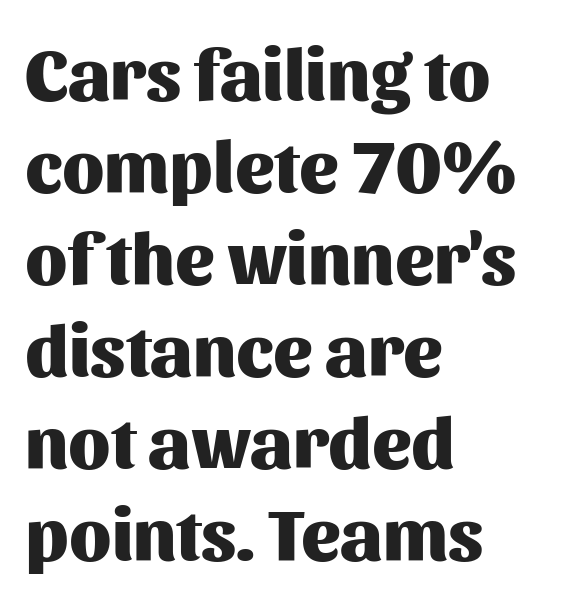
{"serif": "no", "italic": "no", "bold": "yes", "weight": "heavy", "width": "normal", "stroke_contrast": "medium", "x_height": "medium", "monospaced": "no", "underline": "no", "align": "left", "line_spacing": "normal", "line_spacing_ratio": 1.26, "letter_spacing": "normal", "letter_spacing_em": 0.0, "glyph_px": 73}
